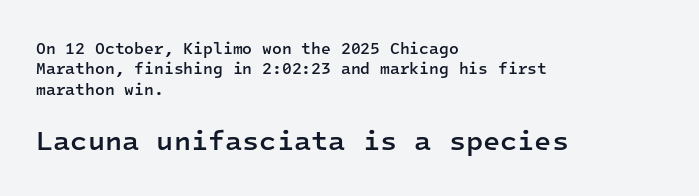
You could count columns in this text — the font is strictly monospaced. The letters sit at their default tracking, neither squeezed nor spread. You get the small type first, then a jump to larger type. A typesetter would mark this as roman, not italic. The characters display no serif detailing; their extremities are plain. A semibold gives these letters moderate extra thickness, short of bold.
